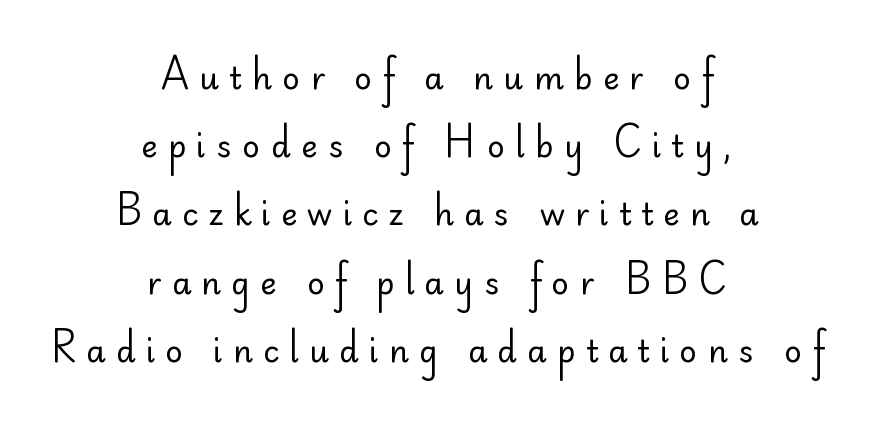
Character widths vary here, with narrow letters taking less room than wide ones. Does extra space separate the letters? Yes, quite a lot of it. Check the space under the baseline: it is left empty. Each stroke keeps to a modest, everyday thickness or less. Vertically, the passage feels expansive, rows floating well apart. Is this a sans? Yes — the strokes have no serifs.
